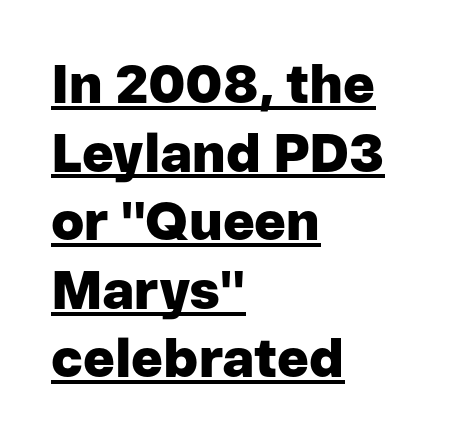
{"serif": "no", "italic": "no", "bold": "yes", "weight": "heavy", "width": "normal", "stroke_contrast": "low", "x_height": "medium", "monospaced": "no", "underline": "yes", "align": "left", "line_spacing": "normal", "line_spacing_ratio": 1.27, "letter_spacing": "normal", "letter_spacing_em": 0.0, "glyph_px": 54}
